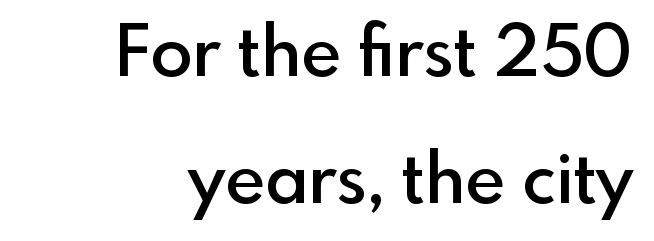
Q: Is the text bold? A: Semi-bold.
Q: Is the text italic (slanted)? A: No, it is upright.
Q: Is the typeface a serif or a sans-serif typeface? A: Sans-serif.
Q: Is the text underlined? A: No.
Q: How is the paragraph aligned? A: Right-aligned.
Q: Is the spacing between letters normal or unusually wide? A: Normal.
Q: Width (condensed, normal, or wide)? A: Normal.
Q: x-height? A: Small.
Q: Monospaced? A: No.
